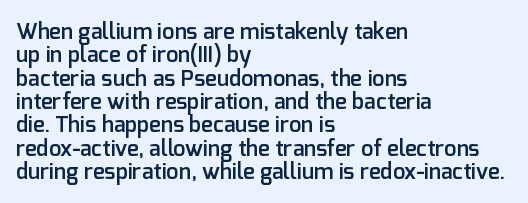
Q: Is the text bold? A: Semi-bold.
Q: Is the text italic (slanted)? A: No, it is upright.
Q: Is the text underlined? A: No.
Q: How is the paragraph aligned? A: Left-aligned.
Q: Is the spacing between letters normal or unusually wide? A: Normal.
Q: Is the spacing between lines tight, normal or loose? A: Tight.
